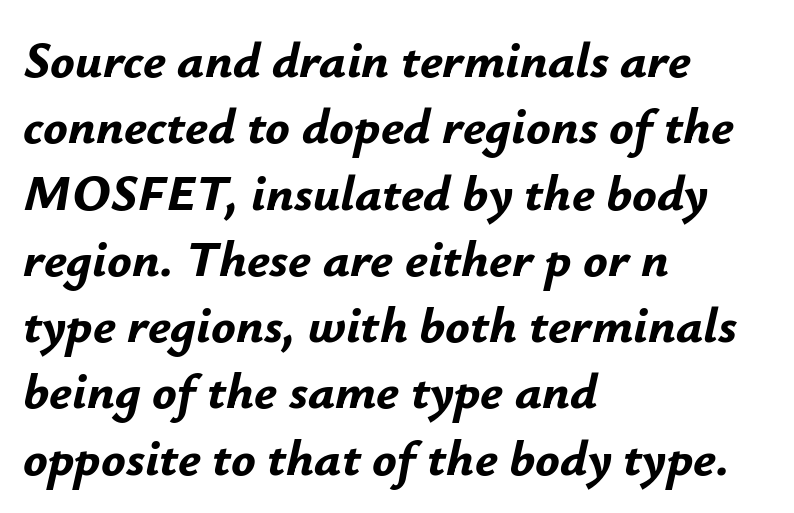
The rag falls on the right side of this text block. Quick note: interline space is typical. The letters advance in unequal steps, a hallmark of proportional type. The strokes are fattened all the way to bold.
